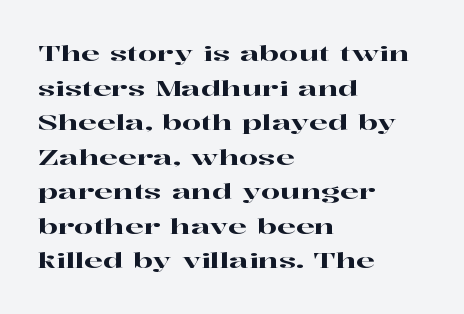
The image shows 22 px text type, upright; set left-aligned, normal line spacing (1.57x), normal letter spacing, not underlined.
